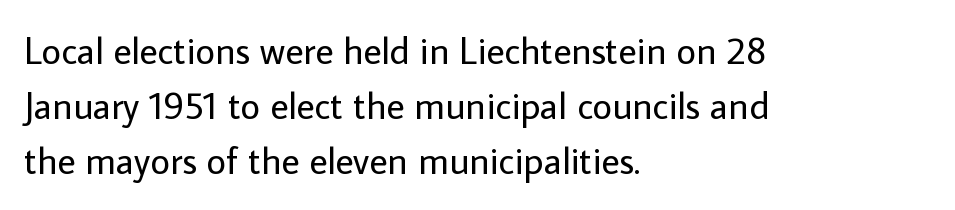
Observe the ordinary spacing: letters are neighbours, not strangers. The paragraph shown leans on its left margin. Is there any slant? The stems are plumb. I'd call this a sans setting — the letters go barefoot.
